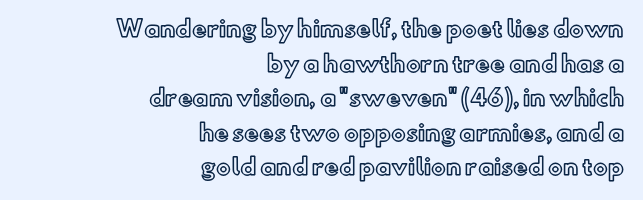
Q: Is the text italic (slanted)? A: No, it is upright.
Q: Is the text underlined? A: No.
Q: How is the paragraph aligned? A: Right-aligned.
Q: Is the spacing between letters normal or unusually wide? A: Normal.
Q: Is the spacing between lines tight, normal or loose? A: Normal.
